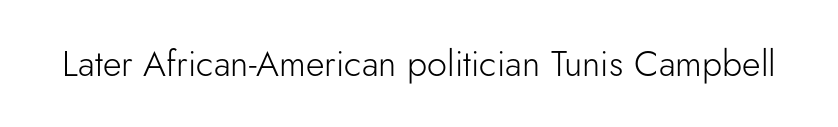
{"serif": "no", "italic": "no", "bold": "no", "weight": "light", "width": "normal", "stroke_contrast": "low", "x_height": "small", "monospaced": "no", "underline": "no", "letter_spacing": "normal", "letter_spacing_em": 0.0, "glyph_px": 36}
